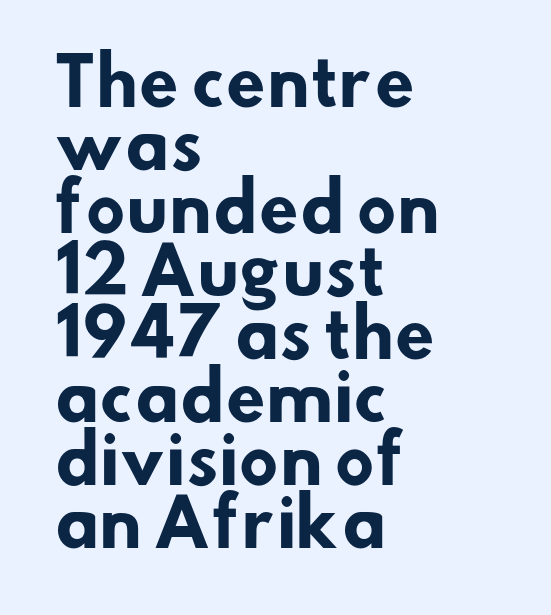
What weight is shown? A full bold with thick strokes. Is this a fixed-width face? No — the glyphs have proportional, varying widths. How would I describe the line gaps? Narrow and economical. Bare-footed words on every line. Typographically, this falls in the sans-serif category. Leftover space on each line is placed entirely after the last word.
